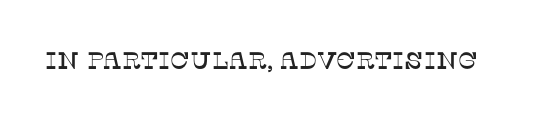
The image shows 24 px text type, upright; set normal letter spacing, not underlined.
